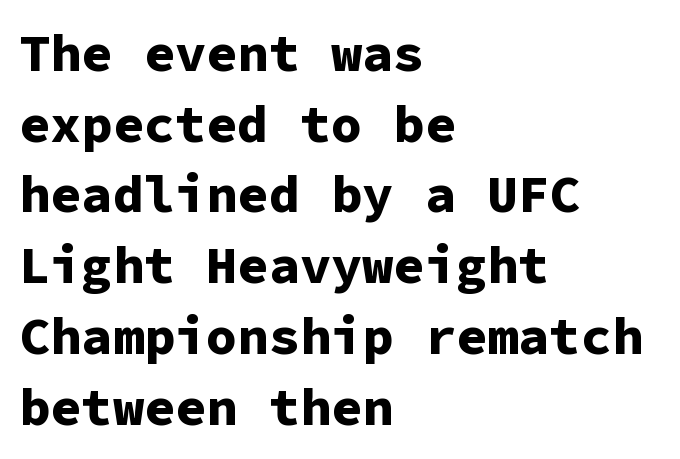
The image shows 52 px bold sans-serif type, upright, monospaced; set left-aligned, normal line spacing (1.36x), normal letter spacing, not underlined; low stroke contrast and a medium x-height.
